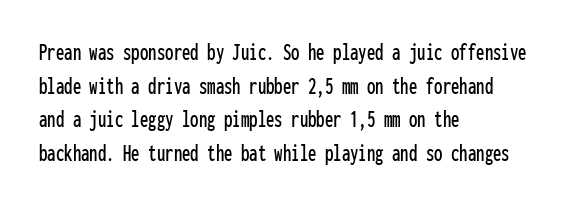
The image shows 24 px text type, upright; set left-aligned, normal line spacing (1.4x), normal letter spacing, not underlined.
